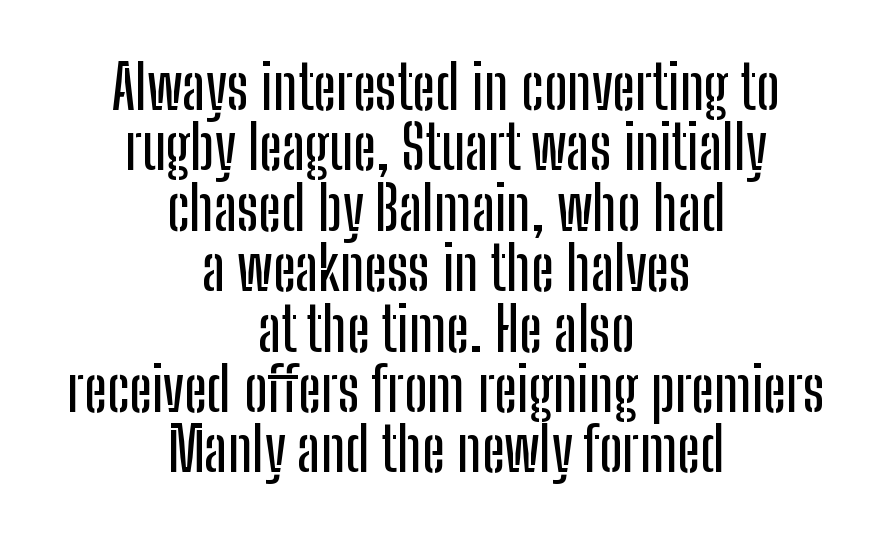
Q: Is the text italic (slanted)? A: No, it is upright.
Q: Is the typeface a serif or a sans-serif typeface? A: Sans-serif.
Q: Is the text underlined? A: No.
Q: How is the paragraph aligned? A: Centered.
Q: Is the spacing between letters normal or unusually wide? A: Normal.
Q: Is the spacing between lines tight, normal or loose? A: Tight.
Q: Width (condensed, normal, or wide)? A: Condensed.
Q: Stroke contrast? A: Low.
Q: x-height? A: Medium.
Q: Monospaced? A: No.
